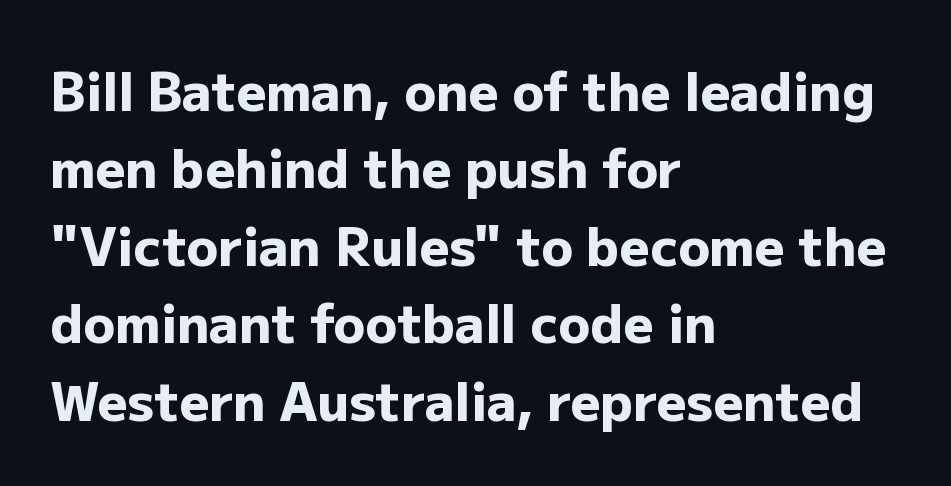
{"serif": "no", "italic": "no", "bold": "yes", "weight": "heavy", "width": "normal", "stroke_contrast": "low", "x_height": "medium", "monospaced": "no", "underline": "no", "align": "left", "line_spacing": "normal", "line_spacing_ratio": 1.49, "letter_spacing": "normal", "letter_spacing_em": 0.0, "glyph_px": 52}
